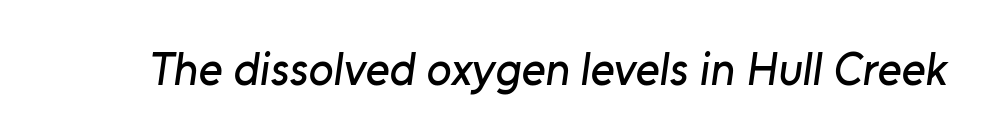
Stroke terminals: plain, sans-serif. Standard letterfit; no display-style spreading of the glyphs. Think of a printed novel: that variable character pitch is what you see here. Each row of text sits above clean, open space.
